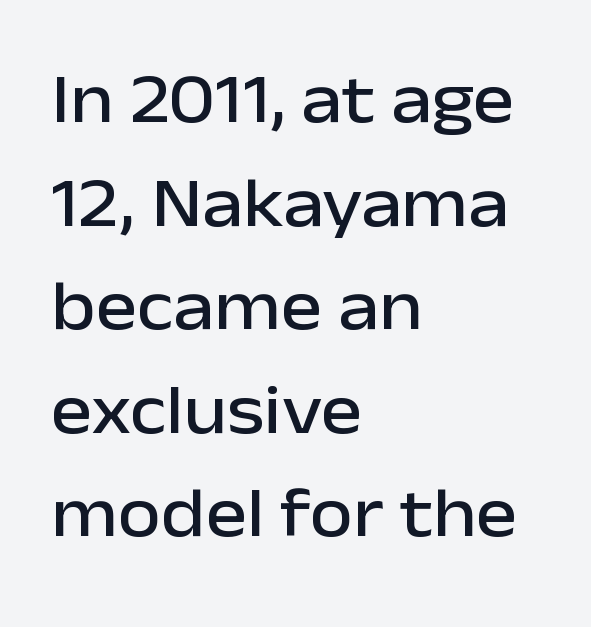
Whoever set this chose a conventional vertical rhythm. Look at the bottom of the vertical strokes: they stop flat, with no serifs. This sample is left-justified, so line endings fall wherever the words run out. Letter spacing: default.
